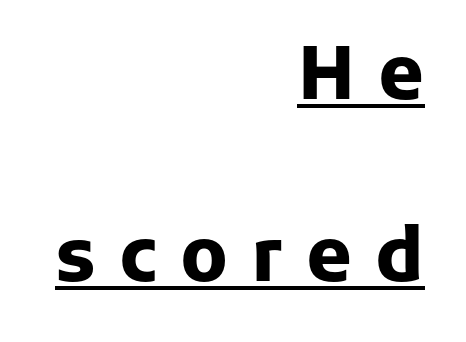
The image shows 74 px heavy sans-serif type, upright; set right-aligned, loose line spacing (2.46x), unusually wide letter spacing (+0.31 em), underlined; low stroke contrast and a medium x-height.
